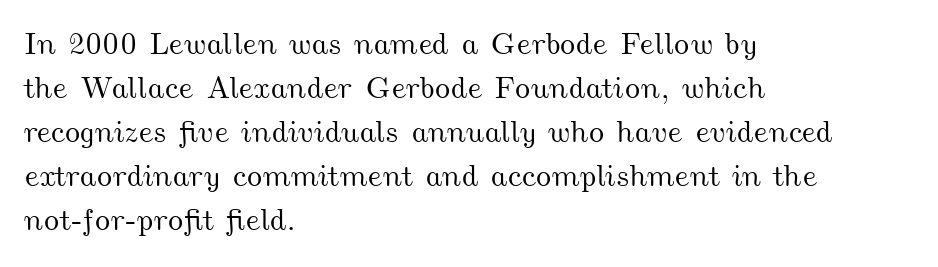
Quick note: interline space is typical. Letters rest on an invisible, unmarked baseline. Tracking value appears to be zero — textbook default spacing. Does the copy run flush right? No — it runs flush left. A typesetter would call this proportional, since set widths differ per character.
